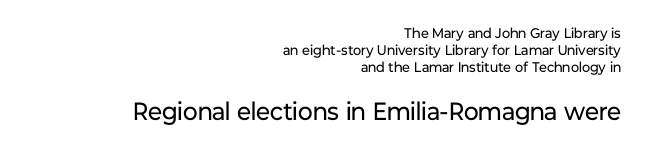
The image shows 25 px text type, upright; set right-aligned, line spacing 1.22x, normal letter spacing, not underlined; the second (bottom) block is 1.79x larger.
